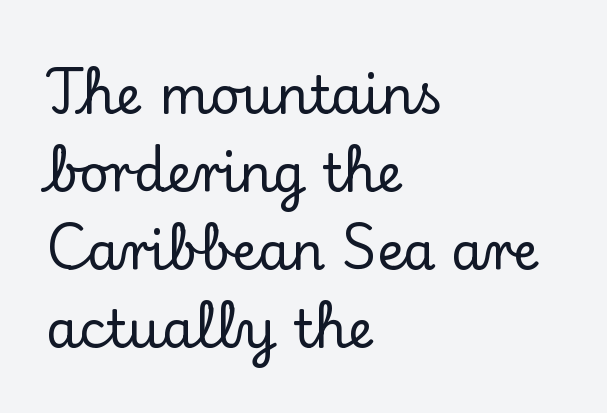
Q: Is the text italic (slanted)? A: No, it is upright.
Q: Is the typeface a serif or a sans-serif typeface? A: Serif.
Q: Is the text underlined? A: No.
Q: How is the paragraph aligned? A: Left-aligned.
Q: Is the spacing between letters normal or unusually wide? A: Normal.
Q: Is the spacing between lines tight, normal or loose? A: Normal.
Q: Width (condensed, normal, or wide)? A: Normal.
Q: Stroke contrast? A: Low.
Q: x-height? A: Small.
Q: Monospaced? A: No.
